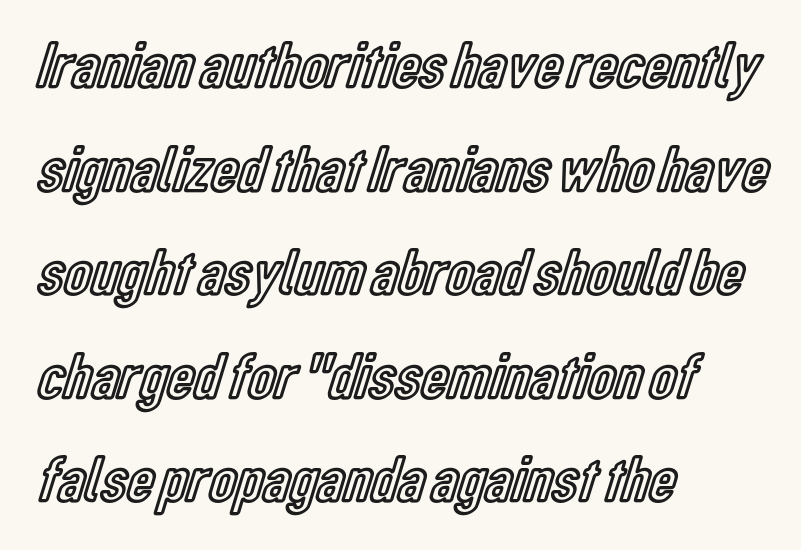
Q: Is the text italic (slanted)? A: Yes.
Q: Is the text underlined? A: No.
Q: How is the paragraph aligned? A: Left-aligned.
Q: Is the spacing between letters normal or unusually wide? A: Normal.
Q: Is the spacing between lines tight, normal or loose? A: Normal.
Q: Width (condensed, normal, or wide)? A: Condensed.
Q: x-height? A: Medium.
Q: Monospaced? A: No.
